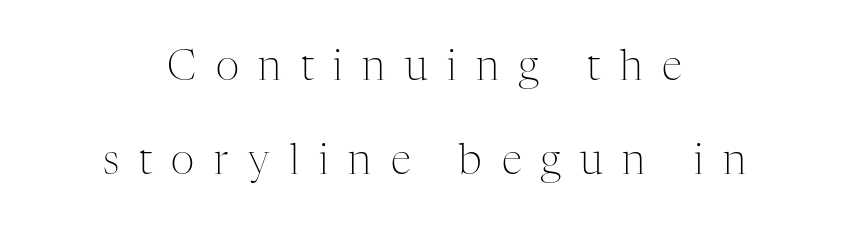
{"serif": "yes", "italic": "no", "bold": "no", "weight": "light", "width": "normal", "stroke_contrast": "medium", "x_height": "medium", "monospaced": "no", "underline": "no", "align": "center", "line_spacing": "loose", "line_spacing_ratio": 2.29, "letter_spacing": "wide", "letter_spacing_em": 0.48, "glyph_px": 41}
